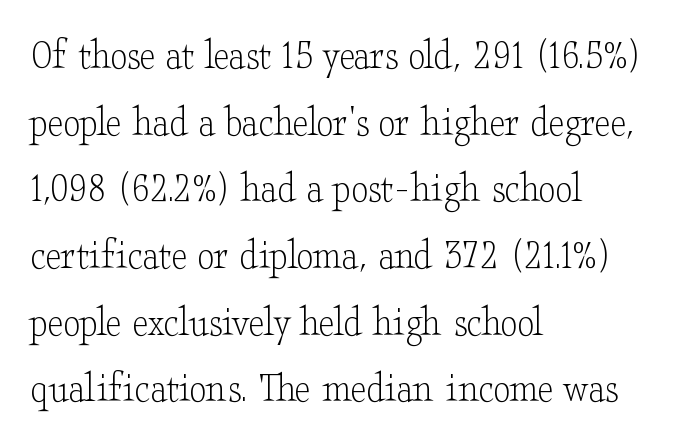
This sample has the flowing, uneven cadence of proportional lettering. Short and long lines alike share a common starting point at left. This is the regular roman posture of the typeface. In terms of leading, this rendering sits right in the middle. The designer went with a serif here, giving each stem small feet.
